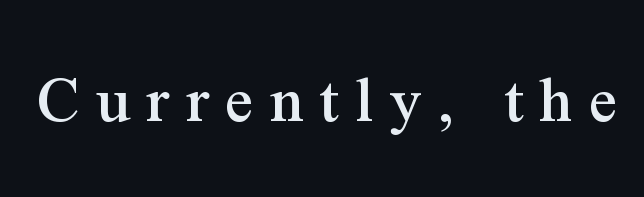
Q: Is the text italic (slanted)? A: No, it is upright.
Q: Is the typeface a serif or a sans-serif typeface? A: Serif.
Q: Is the text underlined? A: No.
Q: Is the spacing between letters normal or unusually wide? A: Unusually wide.
Q: Width (condensed, normal, or wide)? A: Normal.
Q: Stroke contrast? A: Medium.
Q: x-height? A: Medium.
Q: Monospaced? A: No.
